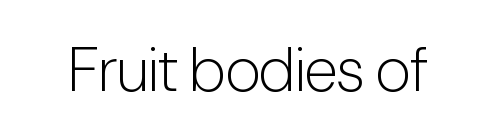
Characters remain perfectly vertical along every line. Caption: face not bold, strokes unweighted. Descender tails drop into unmarked territory. Students, note that the glyphs here touch the page at normal intervals. Each letter keeps its own natural width here, so spacing adapts to shape. Typographically, this falls in the sans-serif category.
